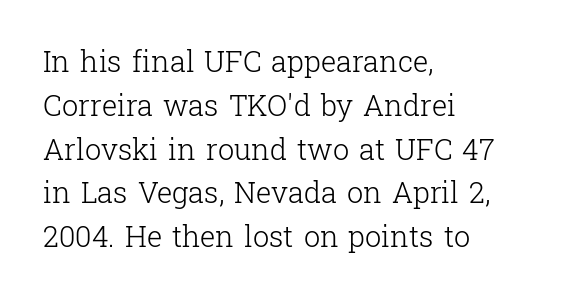
The image shows 29 px light serif type, upright; set left-aligned, normal line spacing (1.51x), normal letter spacing, not underlined; low stroke contrast and a medium x-height.
